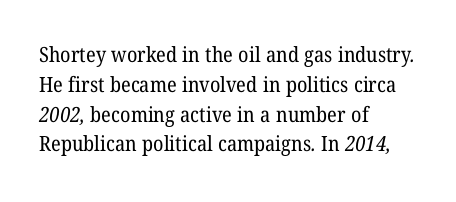
Q: Is the text bold? A: No.
Q: Is the text underlined? A: No.
Q: How is the paragraph aligned? A: Left-aligned.
Q: Is the spacing between letters normal or unusually wide? A: Normal.
Q: Is the spacing between lines tight, normal or loose? A: Normal.
